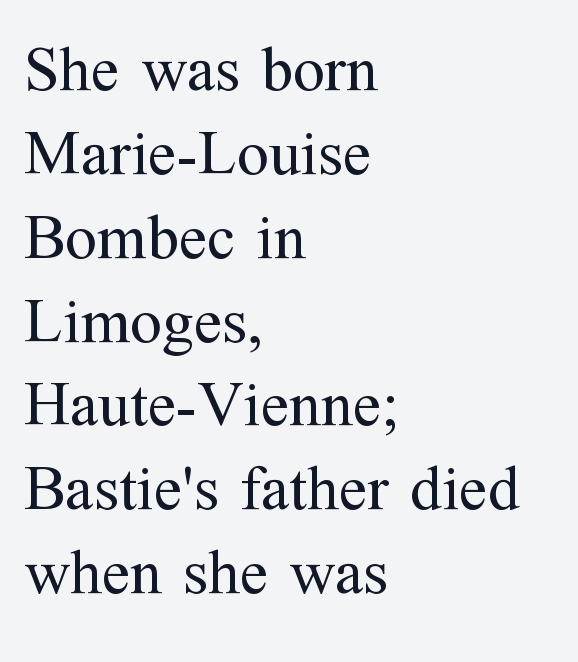
Q: Is the text bold? A: No.
Q: Is the text italic (slanted)? A: No, it is upright.
Q: Is the typeface a serif or a sans-serif typeface? A: Serif.
Q: Is the text underlined? A: No.
Q: How is the paragraph aligned? A: Left-aligned.
Q: Is the spacing between letters normal or unusually wide? A: Normal.
Q: Is the spacing between lines tight, normal or loose? A: Normal.
Q: Width (condensed, normal, or wide)? A: Normal.
Q: Stroke contrast? A: Medium.
Q: x-height? A: Medium.
Q: Monospaced? A: No.
